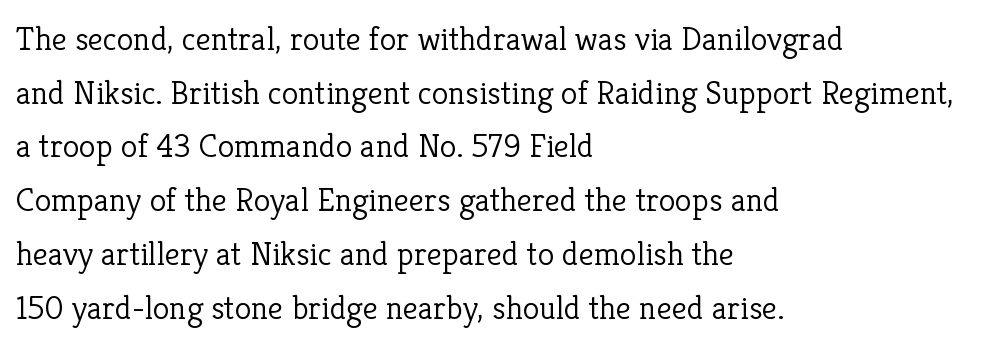
{"serif": "yes", "italic": "no", "bold": "no", "weight": "light", "width": "normal", "stroke_contrast": "low", "x_height": "medium", "monospaced": "no", "underline": "no", "align": "left", "line_spacing": "normal", "line_spacing_ratio": 1.58, "letter_spacing": "normal", "letter_spacing_em": 0.0, "glyph_px": 34}
